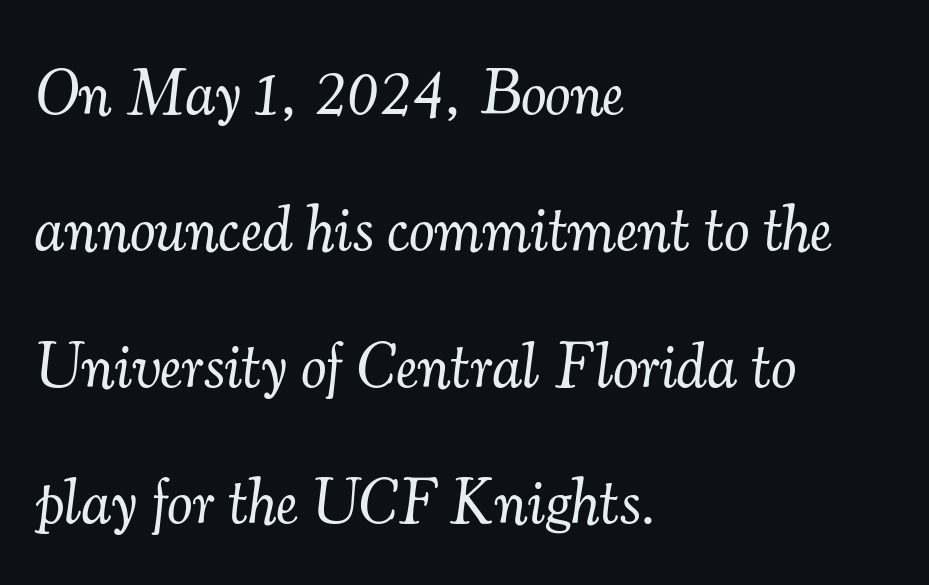
Between one letter and the next there's only the usual sliver of space. Looking at the ascenders, they clearly lean. The rendering anchors every line to the left-hand side. Unbolded letterforms with no extra heft. Each new line begins a long way beneath the previous one.
